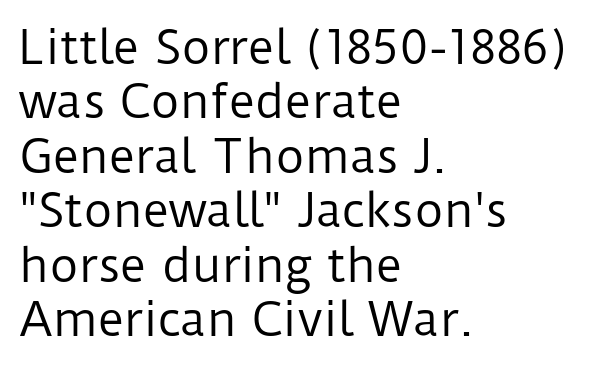
The image shows 45 px regular-weight sans-serif type, upright; set left-aligned, line spacing 1.21x, normal letter spacing, not underlined; low stroke contrast and a medium x-height.
